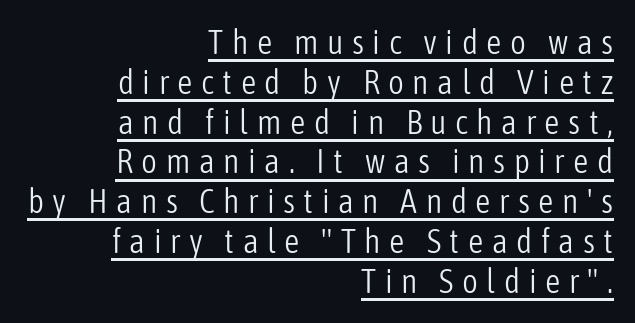
{"serif": "no", "italic": "no", "bold": "no", "weight": "light", "width": "condensed", "stroke_contrast": "low", "x_height": "medium", "monospaced": "no", "underline": "yes", "align": "right", "line_spacing_ratio": 1.17, "letter_spacing": "wide", "letter_spacing_em": 0.25, "glyph_px": 34}
